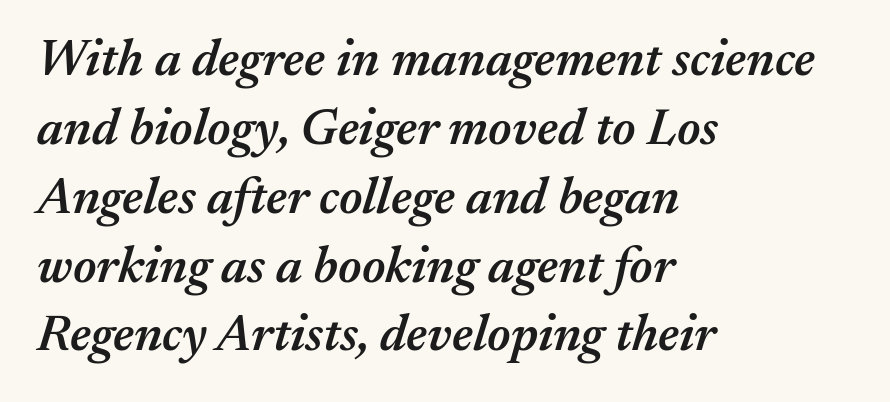
The image shows 51 px semibold type, italic (leaning right); set left-aligned, normal line spacing (1.35x), normal letter spacing, not underlined; medium stroke contrast and a medium x-height.
